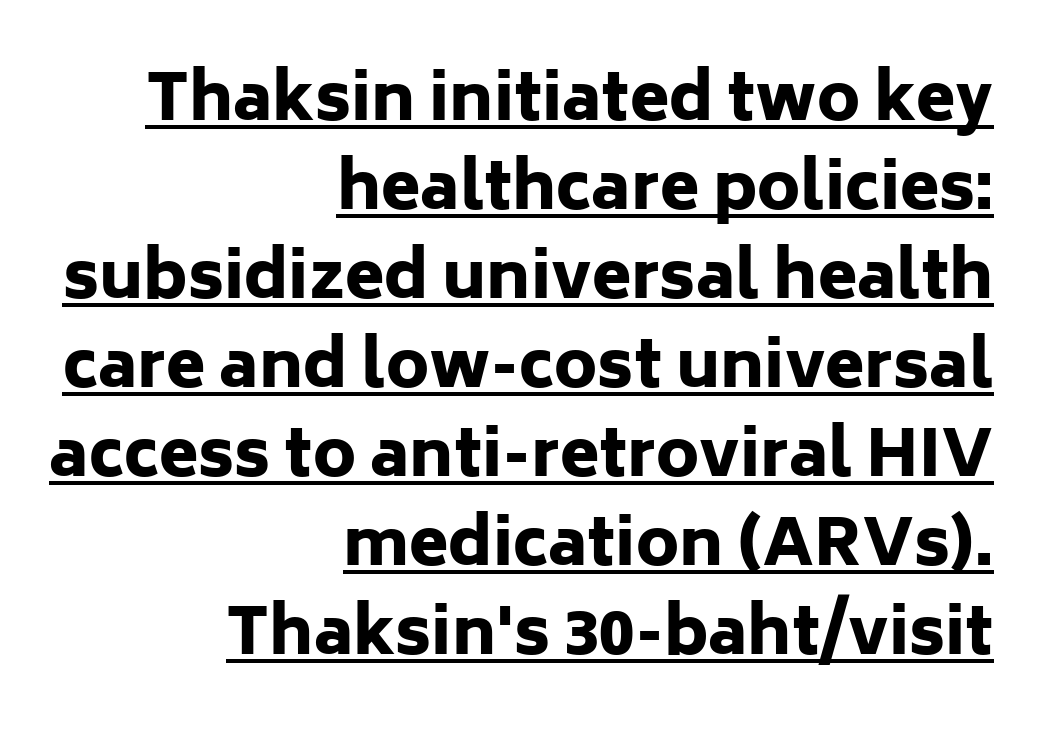
{"serif": "no", "italic": "no", "bold": "yes", "weight": "heavy", "width": "normal", "stroke_contrast": "low", "x_height": "medium", "monospaced": "no", "underline": "yes", "align": "right", "line_spacing": "normal", "line_spacing_ratio": 1.39, "letter_spacing": "normal", "letter_spacing_em": 0.0, "glyph_px": 64}
